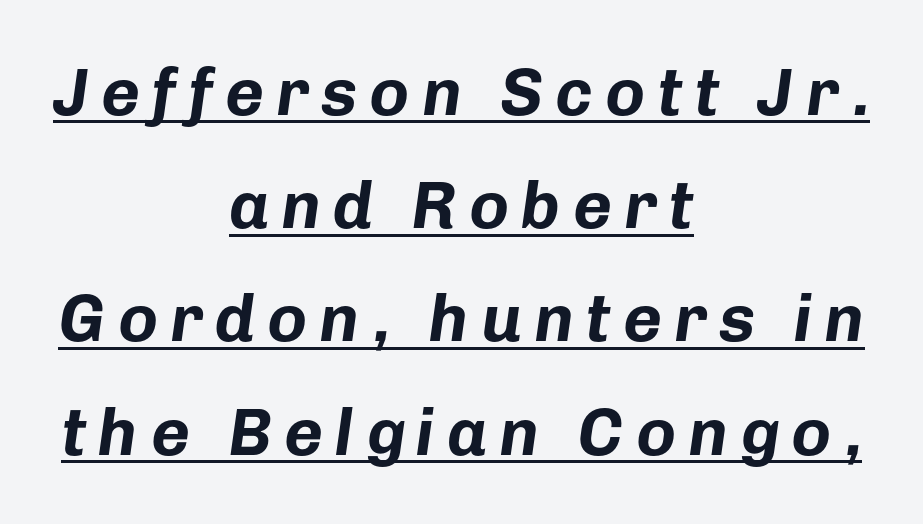
{"italic": "yes", "lean": "right", "slant_degrees": 8, "bold": "yes", "weight": "bold", "width": "normal", "stroke_contrast": "low", "x_height": "medium", "monospaced": "no", "underline": "yes", "align": "center", "line_spacing": "normal", "line_spacing_ratio": 1.69, "glyph_px": 67}
